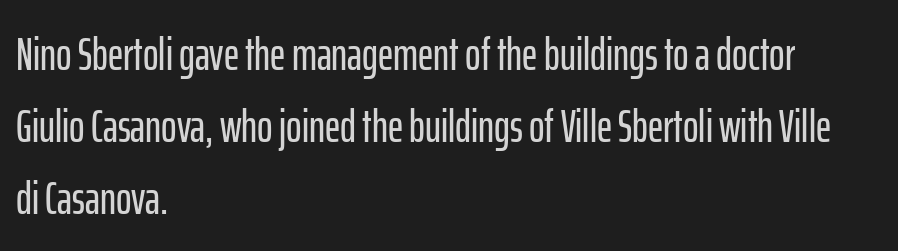
A typesetter would call this proportional, since set widths differ per character. Anything drawn beneath the words? Only blank space. Note: no serifs on the glyphs. Interline gaps are of average width in this sample. Upright lettering throughout.
